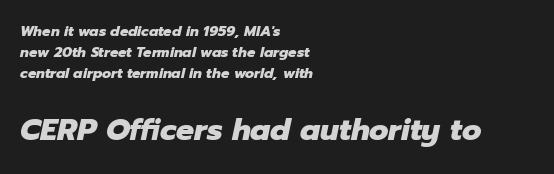
{"italic": "yes", "lean": "right", "slant_degrees": 12, "bold": "yes", "weight": "heavy", "width": "normal", "stroke_contrast": "low", "x_height": "medium", "monospaced": "no", "underline": "no", "align": "left", "line_spacing": "normal", "line_spacing_ratio": 1.51, "letter_spacing": "normal", "letter_spacing_em": 0.0, "larger_block": "second", "size_ratio": 2.14, "glyph_px": 30}
